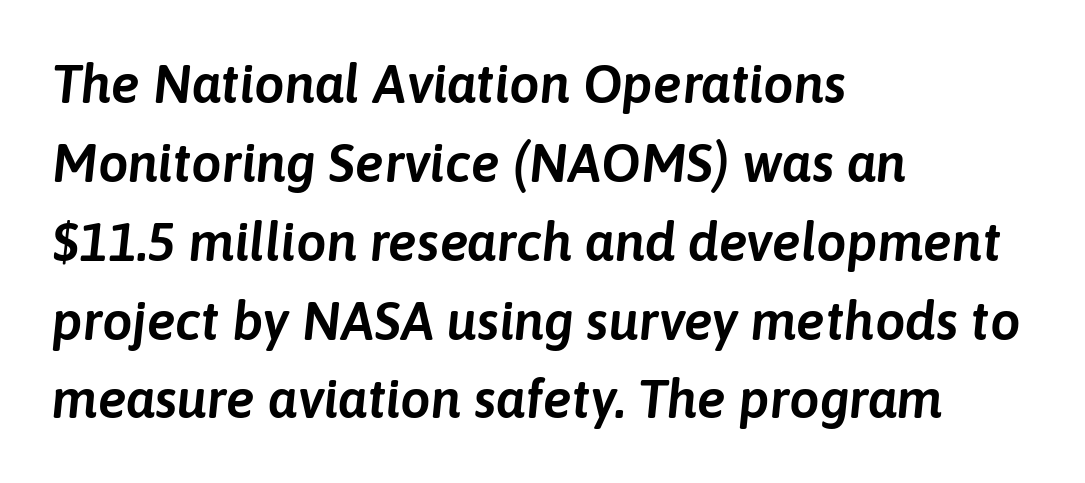
{"italic": "yes", "lean": "right", "slant_degrees": 6, "width": "normal", "stroke_contrast": "low", "x_height": "medium", "monospaced": "no", "underline": "no", "align": "left", "line_spacing": "normal", "line_spacing_ratio": 1.46, "letter_spacing": "normal", "letter_spacing_em": 0.0, "glyph_px": 54}
